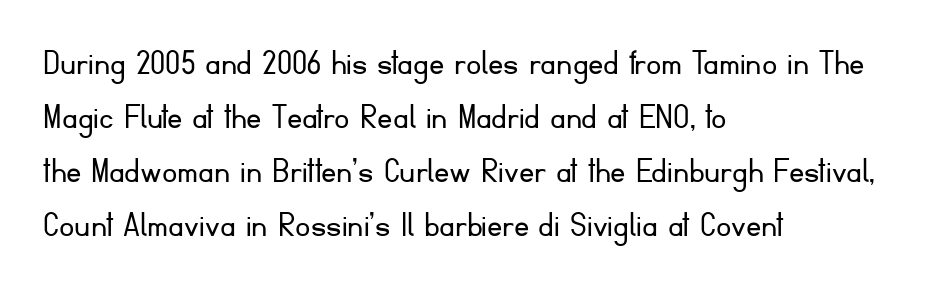
Ink coverage per letter is moderate at most. The zone under the glyphs is completely vacant. Looks like regular typesetting: each glyph gets only the width it needs. The designer went with a sans here, leaving each stem footless. Each word holds together tightly as a unit, with standard inter-letter gaps. Notice how the passage keeps a crisp vertical edge on the left only.
